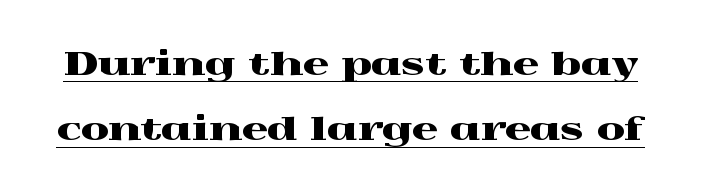
The image shows 32 px wide serif type, upright; set loose line spacing (2.04x), normal letter spacing, underlined; a medium x-height.
